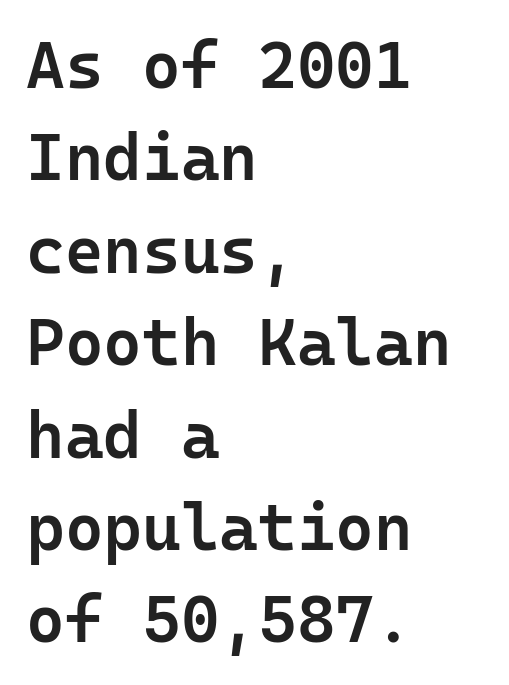
Q: Is the text bold? A: Semi-bold.
Q: Is the text italic (slanted)? A: No, it is upright.
Q: Is the typeface a serif or a sans-serif typeface? A: Sans-serif.
Q: Is the text underlined? A: No.
Q: How is the paragraph aligned? A: Left-aligned.
Q: Is the spacing between letters normal or unusually wide? A: Normal.
Q: Is the spacing between lines tight, normal or loose? A: Normal.
Q: Width (condensed, normal, or wide)? A: Normal.
Q: Stroke contrast? A: Low.
Q: x-height? A: Medium.
Q: Monospaced? A: Yes.
